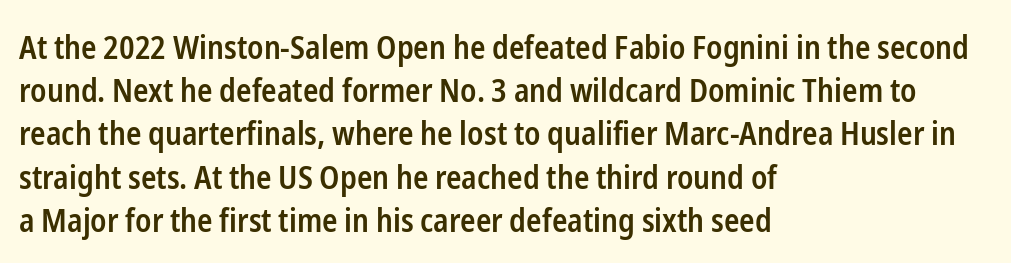
The space between consecutive lines is moderate. You could not count columns in this text — the font is proportionally spaced. Quick note: underline off. This sample uses an upright cut, with every glyph sitting square on the baseline.
